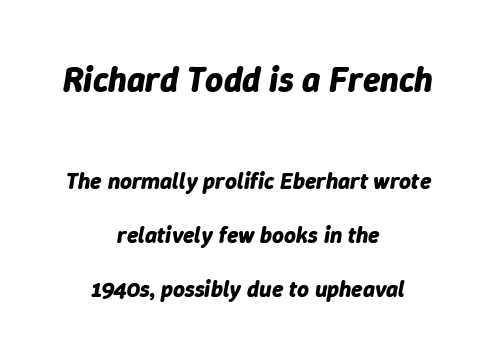
{"italic": "yes", "lean": "right", "slant_degrees": 9, "bold": "yes", "weight": "bold", "width": "normal", "stroke_contrast": "low", "x_height": "medium", "monospaced": "no", "underline": "no", "align": "center", "line_spacing": "loose", "line_spacing_ratio": 2.35, "letter_spacing": "normal", "letter_spacing_em": 0.0, "larger_block": "first", "size_ratio": 1.52, "glyph_px": 35}
